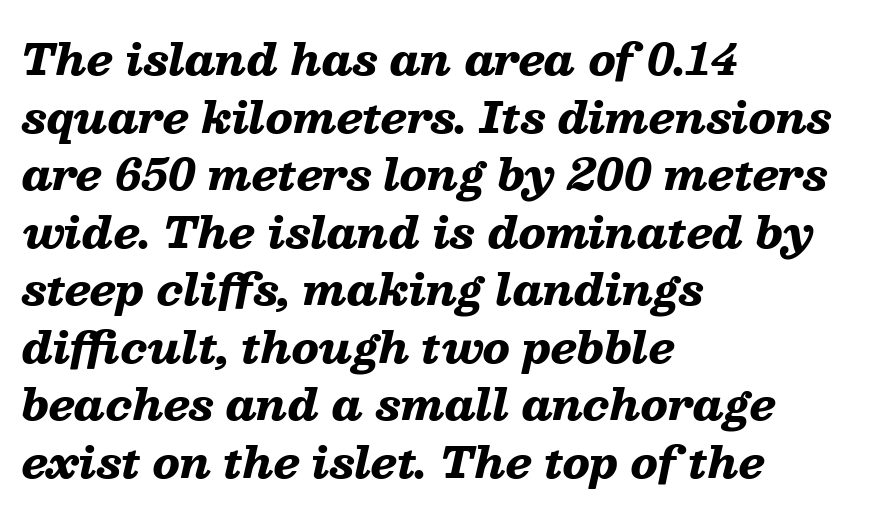
Q: Is the text bold? A: Yes.
Q: Is the text italic (slanted)? A: Yes, it leans right by about 13 degrees.
Q: Is the text underlined? A: No.
Q: How is the paragraph aligned? A: Left-aligned.
Q: Is the spacing between letters normal or unusually wide? A: Normal.
Q: Is the spacing between lines tight, normal or loose? A: Normal.
Q: Width (condensed, normal, or wide)? A: Wide.
Q: Stroke contrast? A: Low.
Q: x-height? A: Medium.
Q: Monospaced? A: No.
